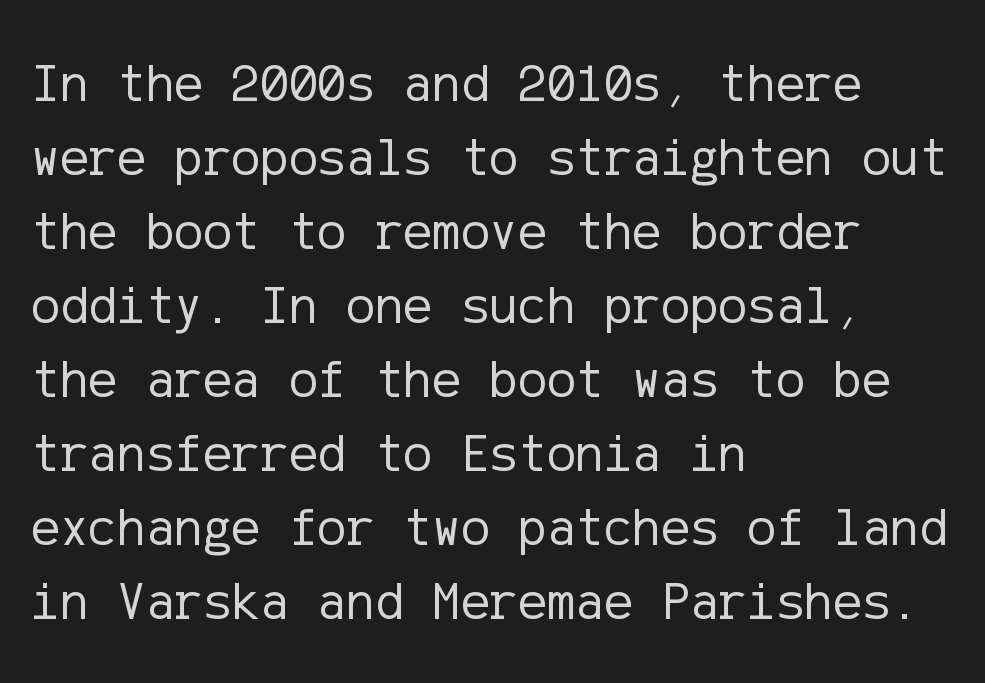
The image shows 54 px regular-weight sans-serif type, upright; set left-aligned, normal line spacing (1.37x), normal letter spacing, not underlined; low stroke contrast and a medium x-height.
